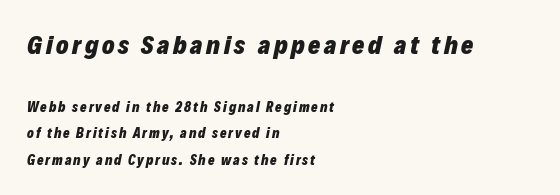
Q: Is the text bold? A: Yes.
Q: Is the text italic (slanted)? A: Yes, it leans right by about 12 degrees.
Q: Is the text underlined? A: No.
Q: How is the paragraph aligned? A: Left-aligned.
Q: Which block of text is set in a larger size, the first (top) or the second (bottom)? A: The first (top) one.
